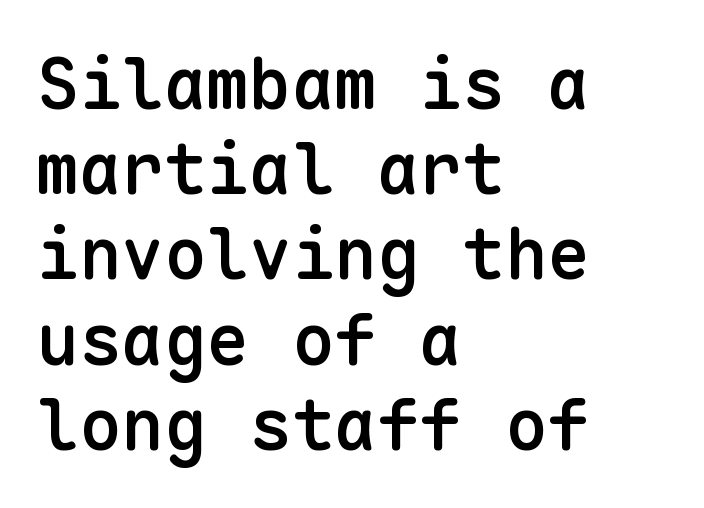
Q: Is the text bold? A: Semi-bold.
Q: Is the text italic (slanted)? A: No, it is upright.
Q: Is the typeface a serif or a sans-serif typeface? A: Sans-serif.
Q: Is the text underlined? A: No.
Q: How is the paragraph aligned? A: Left-aligned.
Q: Is the spacing between letters normal or unusually wide? A: Normal.
Q: Width (condensed, normal, or wide)? A: Normal.
Q: Stroke contrast? A: Low.
Q: x-height? A: Medium.
Q: Monospaced? A: Yes.
